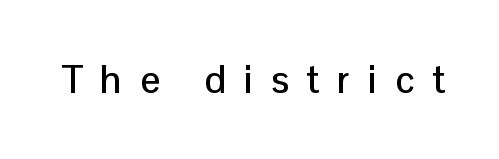
Do the characters align in a grid? No, the font is proportional. Descender tails drop into unmarked territory. Italic: no, the glyphs are upright roman. Display-style spreading of the glyphs; the letterfit is very open.
